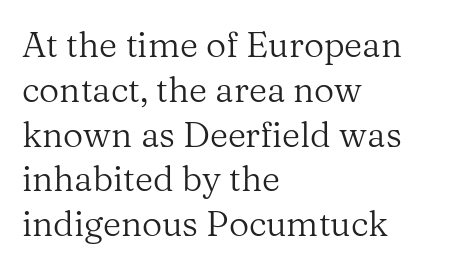
Q: Is the text bold? A: No.
Q: Is the text italic (slanted)? A: No, it is upright.
Q: Is the typeface a serif or a sans-serif typeface? A: Serif.
Q: Is the text underlined? A: No.
Q: How is the paragraph aligned? A: Left-aligned.
Q: Is the spacing between letters normal or unusually wide? A: Normal.
Q: Is the spacing between lines tight, normal or loose? A: Normal.
Q: Width (condensed, normal, or wide)? A: Normal.
Q: Stroke contrast? A: Medium.
Q: x-height? A: Medium.
Q: Monospaced? A: No.
